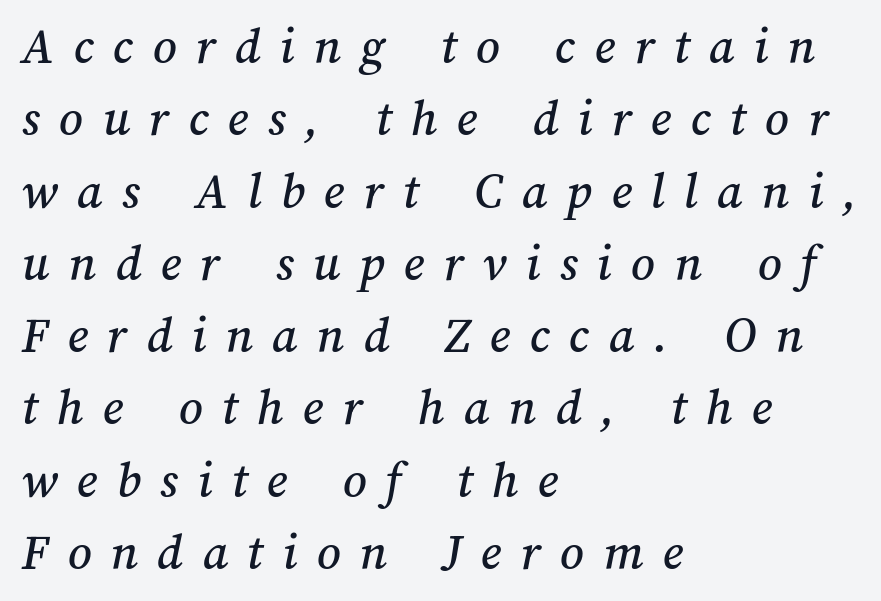
Q: Is the text underlined? A: No.
Q: How is the paragraph aligned? A: Left-aligned.
Q: Is the spacing between letters normal or unusually wide? A: Unusually wide.
Q: Is the spacing between lines tight, normal or loose? A: Normal.
Q: Width (condensed, normal, or wide)? A: Normal.
Q: Stroke contrast? A: Medium.
Q: x-height? A: Medium.
Q: Monospaced? A: No.
